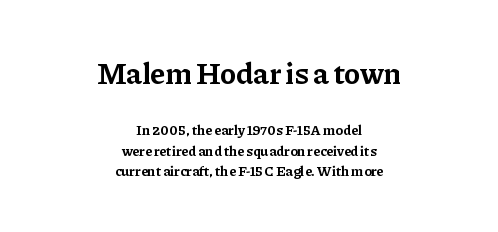
{"serif": "yes", "italic": "no", "bold": "yes", "weight": "bold", "width": "normal", "stroke_contrast": "low", "x_height": "medium", "monospaced": "no", "underline": "no", "align": "center", "line_spacing": "normal", "line_spacing_ratio": 1.49, "letter_spacing": "normal", "letter_spacing_em": 0.0, "larger_block": "first", "size_ratio": 2.14, "glyph_px": 30}
